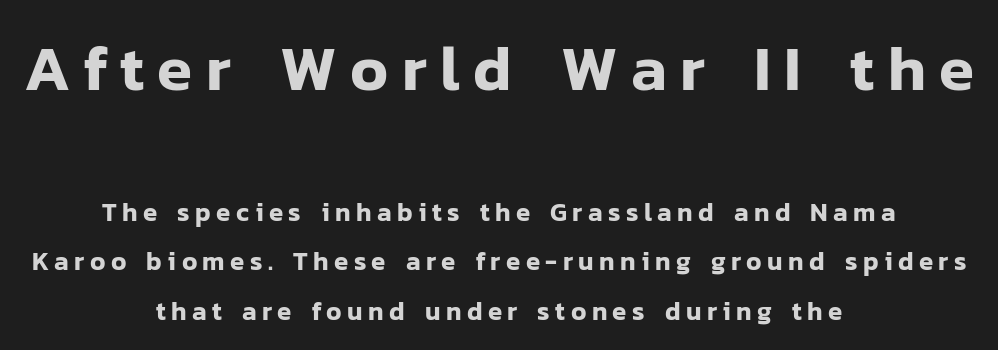
The image shows 64 px sans-serif type, upright; set centered, loose line spacing (1.9x), unusually wide letter spacing (+0.21 em), not underlined; the first (top) block is 2.46x larger; low stroke contrast and a medium x-height.
